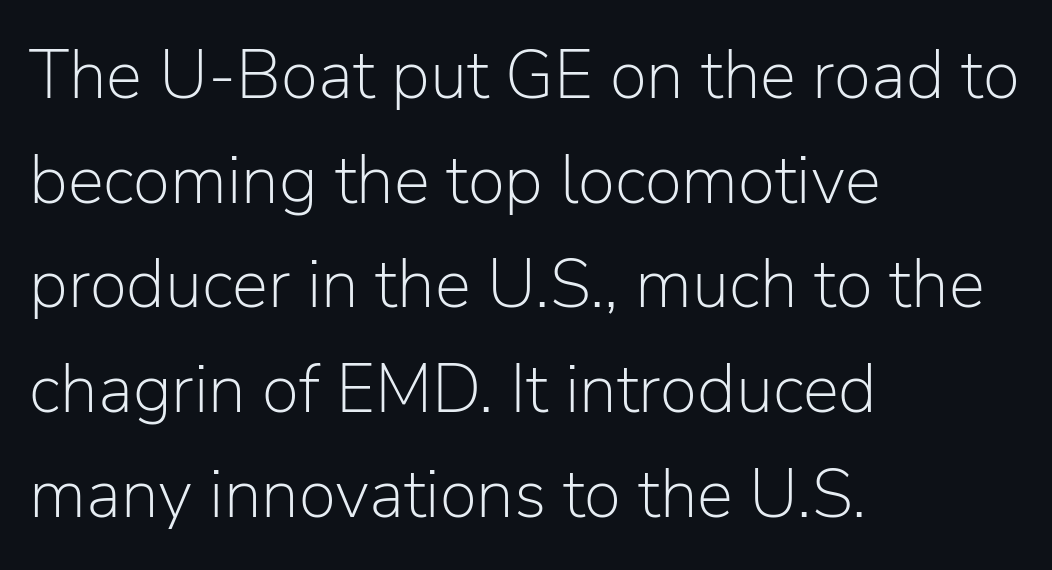
Q: Is the text bold? A: No.
Q: Is the text italic (slanted)? A: No, it is upright.
Q: Is the typeface a serif or a sans-serif typeface? A: Sans-serif.
Q: Is the text underlined? A: No.
Q: How is the paragraph aligned? A: Left-aligned.
Q: Is the spacing between letters normal or unusually wide? A: Normal.
Q: Is the spacing between lines tight, normal or loose? A: Normal.
Q: Width (condensed, normal, or wide)? A: Normal.
Q: Stroke contrast? A: Low.
Q: x-height? A: Medium.
Q: Monospaced? A: No.
